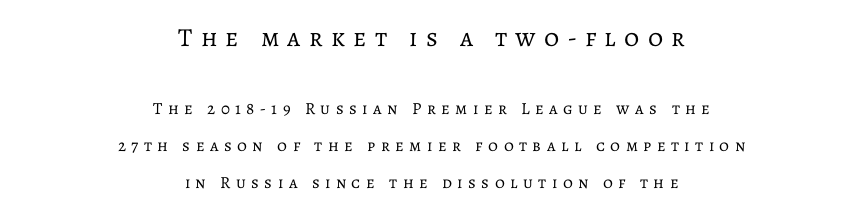
Q: Is the text bold? A: No.
Q: Is the text italic (slanted)? A: No, it is upright.
Q: Is the text underlined? A: No.
Q: How is the paragraph aligned? A: Centered.
Q: Is the spacing between letters normal or unusually wide? A: Unusually wide.
Q: Is the spacing between lines tight, normal or loose? A: Loose.
Q: Which block of text is set in a larger size, the first (top) or the second (bottom)? A: The first (top) one.
